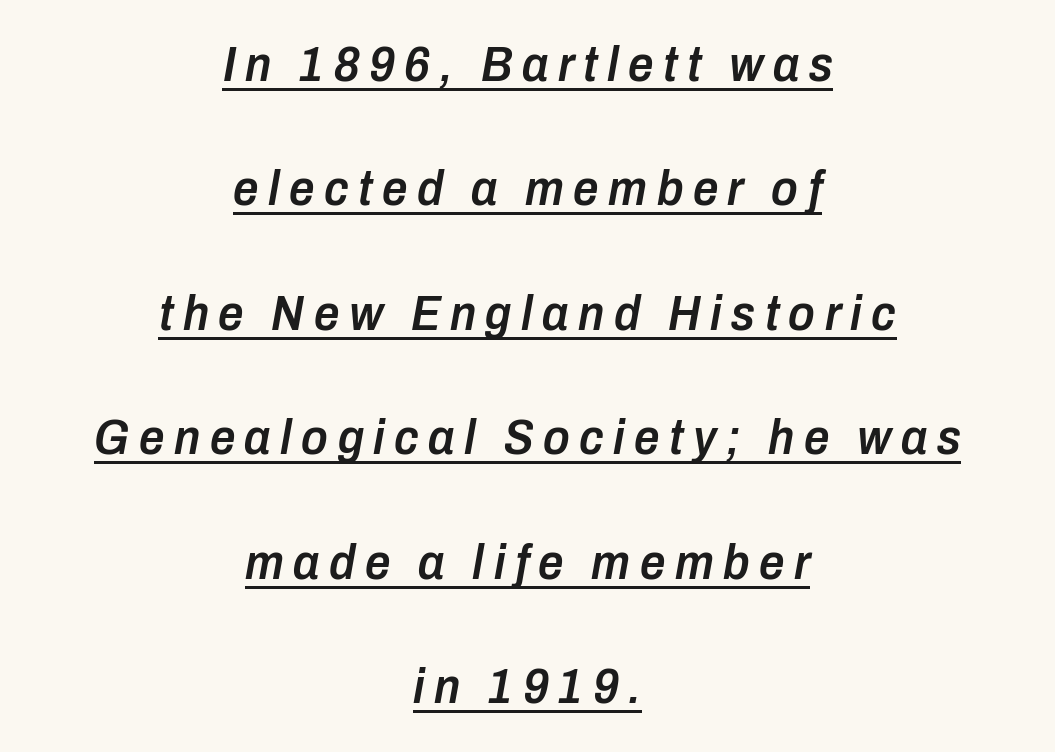
{"italic": "yes", "lean": "right", "slant_degrees": 10, "bold": "semi", "weight": "semibold", "width": "condensed", "stroke_contrast": "low", "x_height": "medium", "monospaced": "no", "underline": "yes", "align": "center", "line_spacing": "loose", "line_spacing_ratio": 2.49, "glyph_px": 50}
